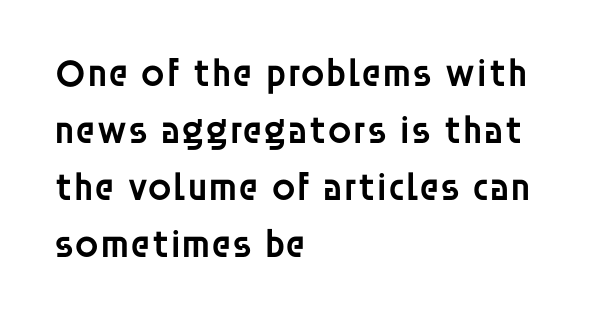
The image shows 39 px semibold sans-serif type, upright; set left-aligned, normal line spacing (1.46x), normal letter spacing, not underlined; low stroke contrast and a large x-height.
